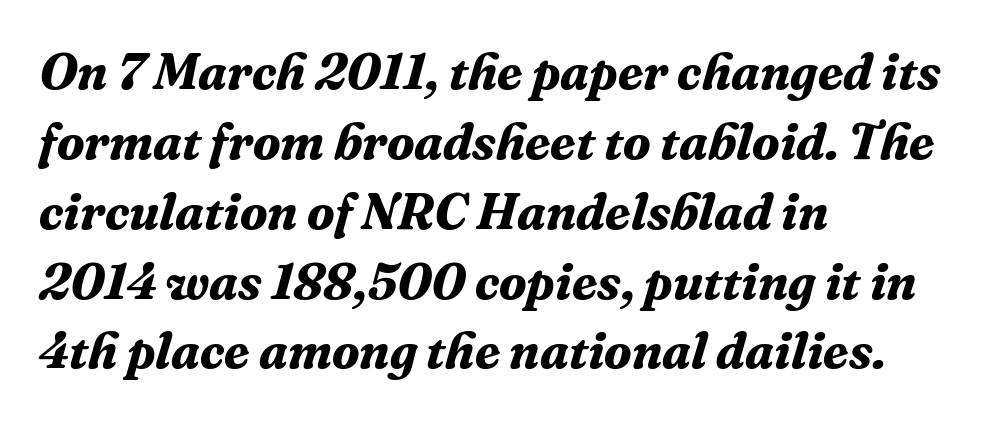
The image shows 51 px bold serif type, italic (leaning right); set left-aligned, normal line spacing (1.37x), normal letter spacing, not underlined; medium stroke contrast and a medium x-height.
